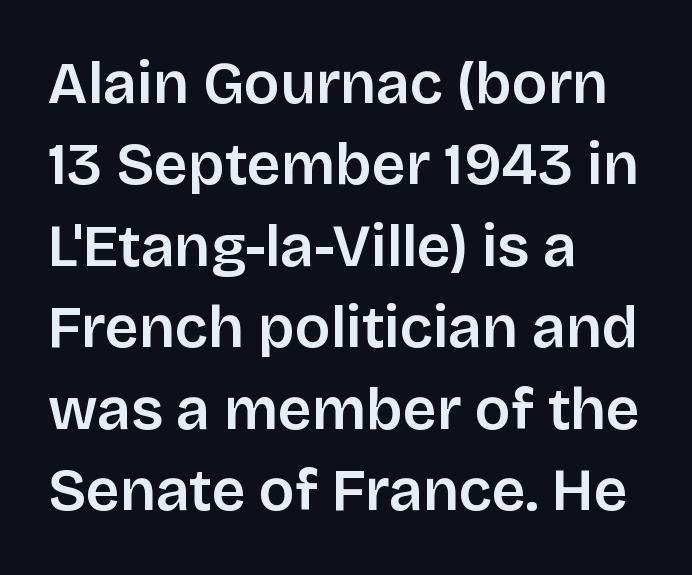
The space directly below the letters is spotless. The designer left line spacing at the default. Every character sits straight up, as roman type does. The paragraph has a hard left edge and a soft right edge. This sample has the flowing, uneven cadence of proportional lettering. Letter spacing: default.
